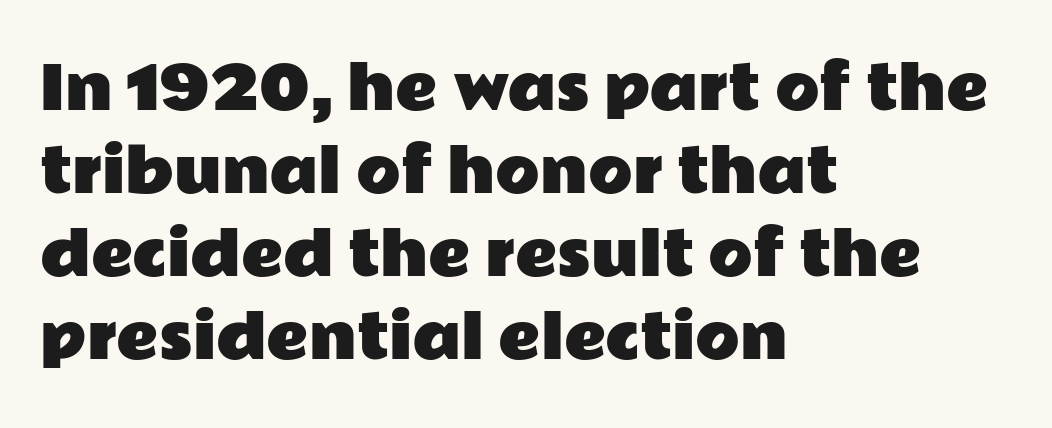
Horizontally, the lines are justified to the leading edge only. Vertically, the passage feels balanced, rows spaced as you'd expect. The typeface chosen for these lines omits serifs. Ascenders rise straight up at ninety degrees.
